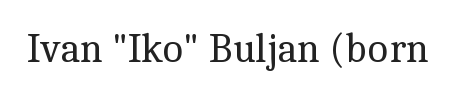
{"serif": "yes", "italic": "no", "bold": "no", "weight": "regular", "width": "normal", "x_height": "medium", "monospaced": "no", "underline": "no", "letter_spacing": "normal", "letter_spacing_em": 0.0, "glyph_px": 41}
